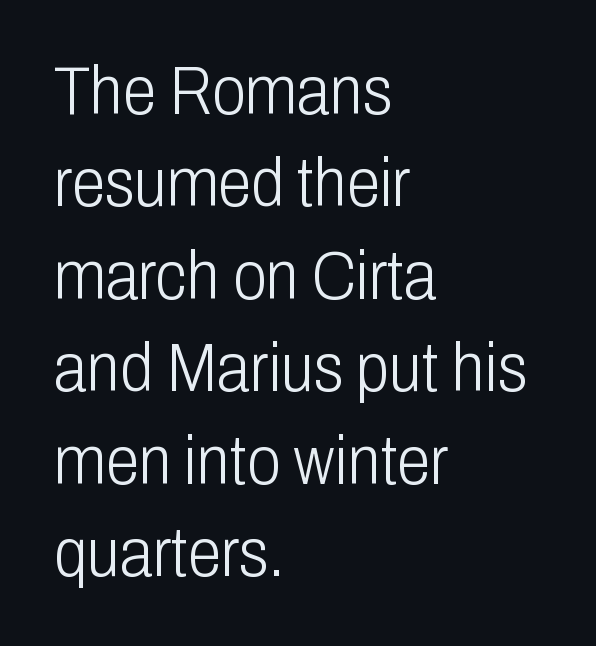
{"serif": "no", "italic": "no", "bold": "no", "weight": "light", "width": "condensed", "stroke_contrast": "low", "x_height": "medium", "monospaced": "no", "underline": "no", "align": "left", "line_spacing": "normal", "line_spacing_ratio": 1.36, "letter_spacing": "normal", "letter_spacing_em": 0.0, "glyph_px": 68}
